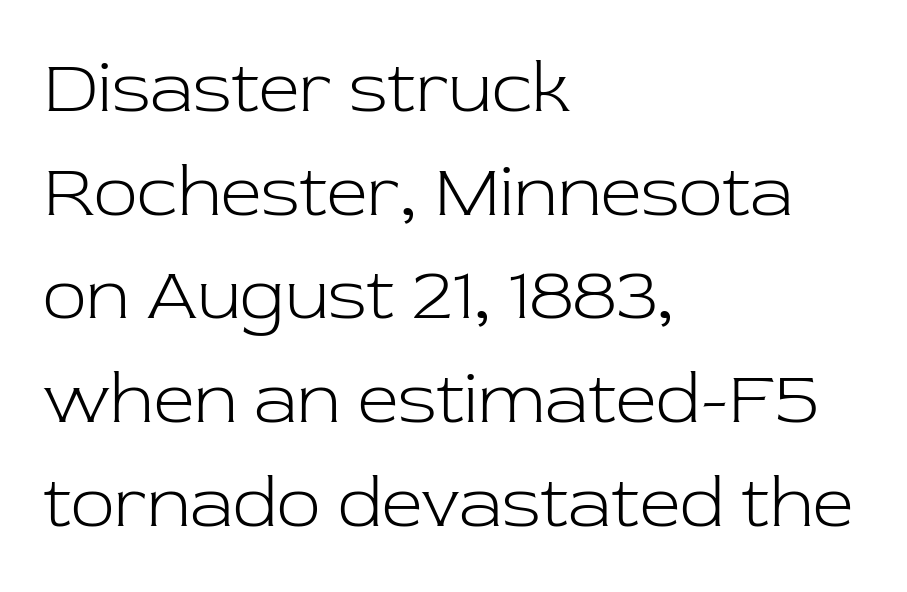
{"serif": "yes", "italic": "no", "bold": "no", "weight": "light", "width": "normal", "stroke_contrast": "low", "x_height": "medium", "monospaced": "no", "underline": "no", "align": "left", "line_spacing": "normal", "line_spacing_ratio": 1.44, "letter_spacing": "normal", "letter_spacing_em": 0.0, "glyph_px": 72}
